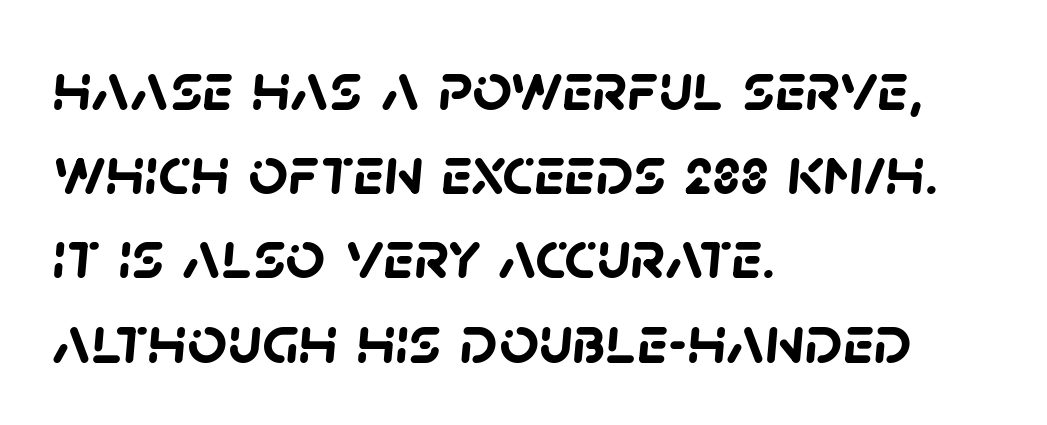
Serif or sans? Sans — the stroke terminals are bare. Caption: standard tracking, unaltered. What weight is shown? A full bold with thick strokes. Looks like regular typesetting: each glyph gets only the width it needs. Underline: absent.
